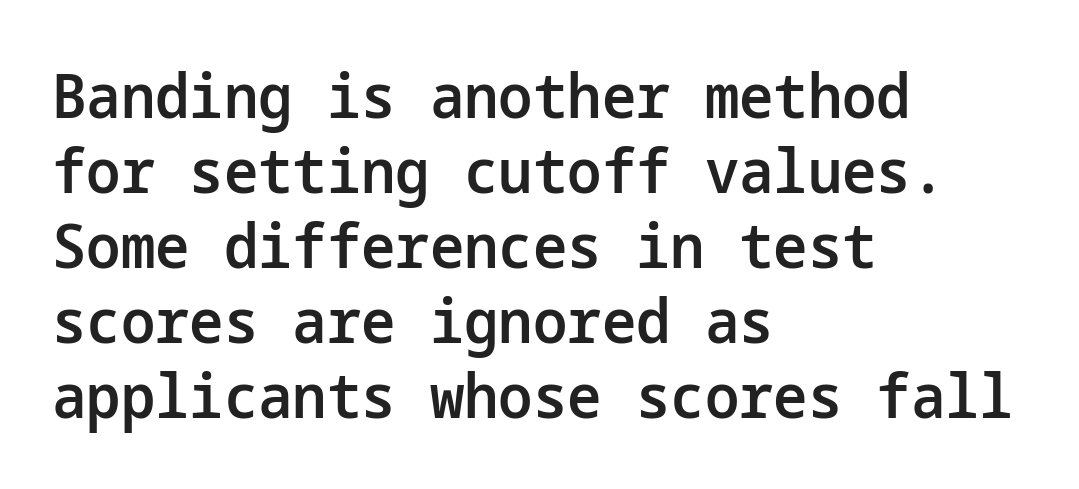
{"serif": "no", "italic": "no", "bold": "semi", "weight": "semibold", "width": "normal", "stroke_contrast": "low", "x_height": "medium", "underline": "no", "align": "left", "line_spacing_ratio": 1.23, "letter_spacing": "normal", "letter_spacing_em": 0.0, "glyph_px": 61}
